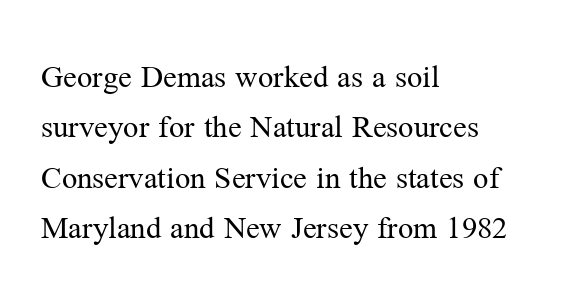
Normally led — the rows are evenly, conventionally spaced. Is there any slant? The stems are plumb. Stroke terminals: seriffed. A typesetter would call this proportional, since set widths differ per character. How are the letters spaced? Ordinarily, with no added tracking. The baseline area is clear.
